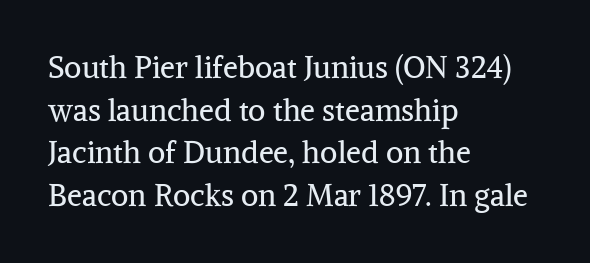
Q: Is the text bold? A: No.
Q: Is the text italic (slanted)? A: No, it is upright.
Q: Is the typeface a serif or a sans-serif typeface? A: Serif.
Q: Is the text underlined? A: No.
Q: How is the paragraph aligned? A: Left-aligned.
Q: Is the spacing between letters normal or unusually wide? A: Normal.
Q: Is the spacing between lines tight, normal or loose? A: Normal.
Q: Width (condensed, normal, or wide)? A: Normal.
Q: Stroke contrast? A: Medium.
Q: x-height? A: Medium.
Q: Monospaced? A: No.
